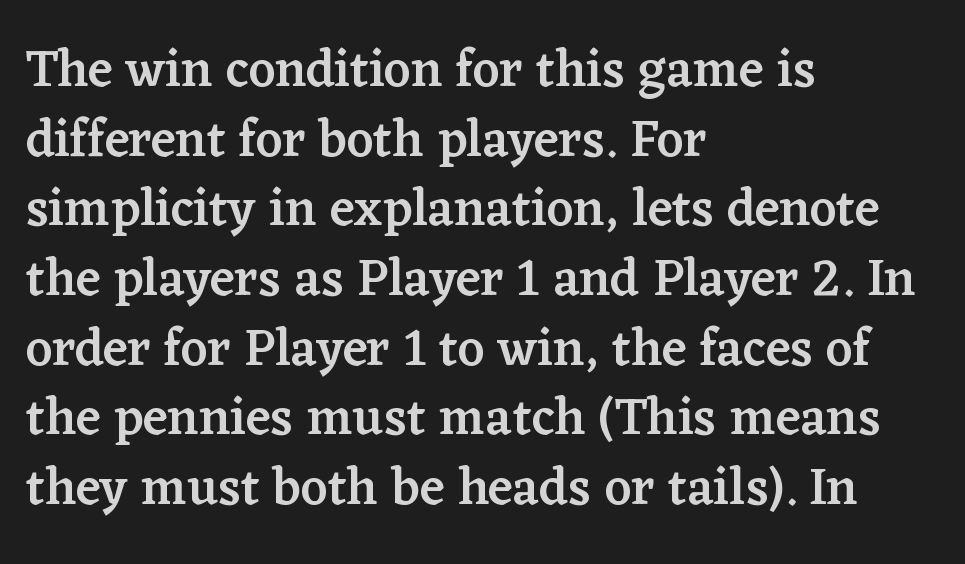
The image shows 52 px semibold serif type, upright; set left-aligned, normal line spacing (1.34x), normal letter spacing, not underlined; low stroke contrast and a medium x-height.
